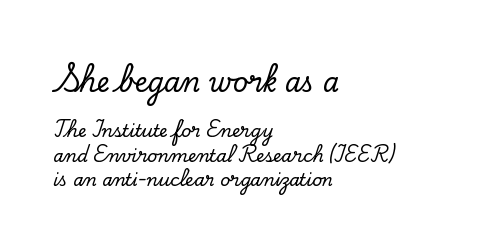
The image shows 26 px text type; set left-aligned, normal line spacing (1.46x), normal letter spacing, not underlined; the first (top) block is 1.53x larger.
